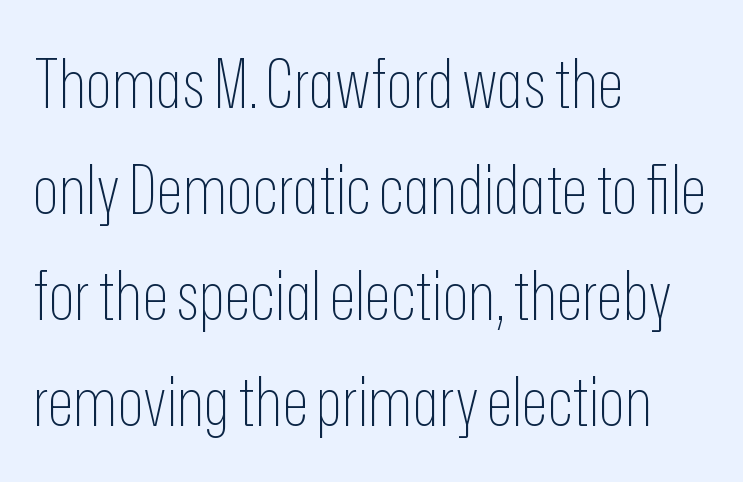
Visually the block forms a straight wall on the left and a jagged coastline on the right. The vertical gap from one line to the next is medium. No word sits above an underline. This reads as an unemphasized weight, regular at the heaviest.
